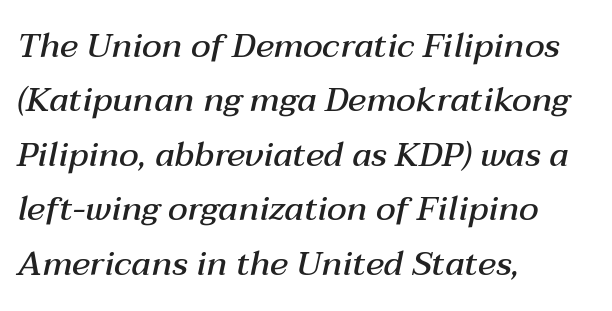
Moderately thickened strokes mark this as semibold type. The rendering keeps characters at their native spacing. Rule under the text: the space is simply empty. If you measured baseline to baseline, you'd find a middling distance. The paragraph has a hard left edge and a soft right edge. The rendering uses natural spacing where letterforms have individual widths.
